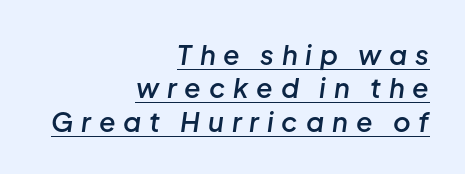
The image shows 27 px text type, italic (leaning right); set right-aligned, line spacing 1.24x, unusually wide letter spacing (+0.29 em), underlined.
